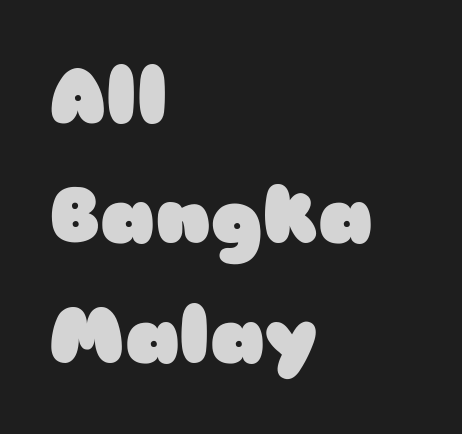
The image shows 77 px heavy, wide sans-serif type, upright; set left-aligned, normal line spacing (1.55x), normal letter spacing, not underlined; low stroke contrast and a medium x-height.
